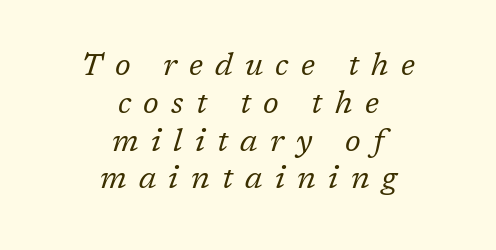
The image shows 31 px regular-weight serif type, italic (leaning right); set centered, line spacing 1.22x, unusually wide letter spacing (+0.4 em), not underlined; low stroke contrast and a medium x-height.
